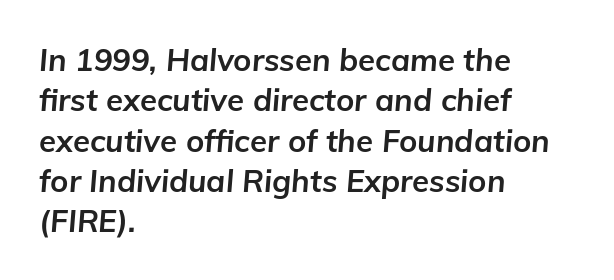
Q: Is the text bold? A: Yes.
Q: Is the text italic (slanted)? A: Yes, it leans right by about 5 degrees.
Q: Is the text underlined? A: No.
Q: How is the paragraph aligned? A: Left-aligned.
Q: Is the spacing between letters normal or unusually wide? A: Normal.
Q: Is the spacing between lines tight, normal or loose? A: Normal.
Q: Width (condensed, normal, or wide)? A: Normal.
Q: Stroke contrast? A: Low.
Q: x-height? A: Medium.
Q: Monospaced? A: No.
